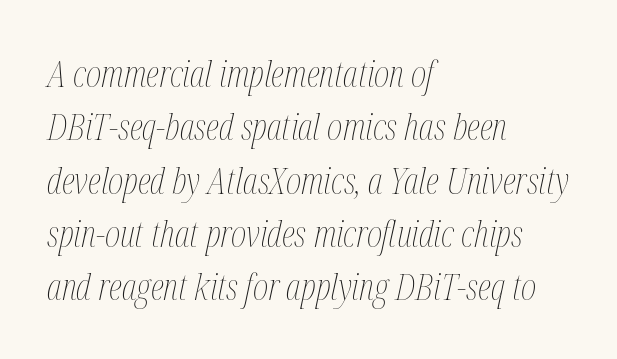
The image shows 37 px thin, condensed type, italic (leaning right); set left-aligned, normal line spacing (1.44x), normal letter spacing, not underlined; medium stroke contrast and a medium x-height.
